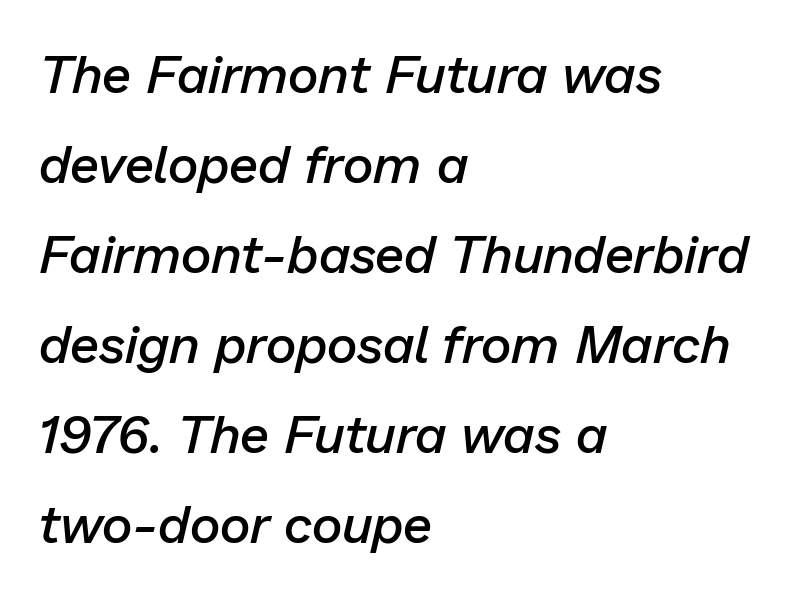
Emphasis by weight is partial: semibold. Short note: letters normally spaced. The face used here has a pronounced slope to its letters. Line starts are locked; line ends wander. Think of a printed novel: that variable character pitch is what you see here. The passage shown stacks its lines at a standard gap.
